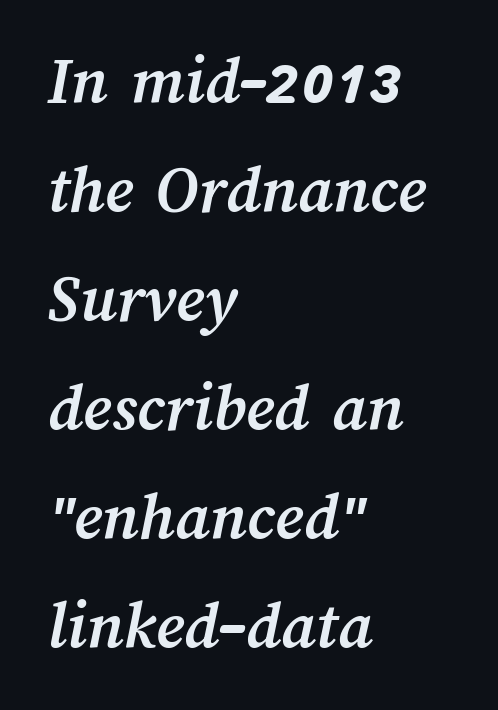
The image shows 69 px semibold type; set left-aligned, normal line spacing (1.58x), normal letter spacing, not underlined; medium stroke contrast and a medium x-height.
